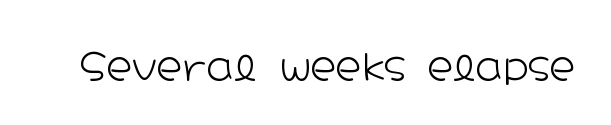
The image shows 36 px light, wide sans-serif type, upright; set normal letter spacing, not underlined; low stroke contrast and a medium x-height.
